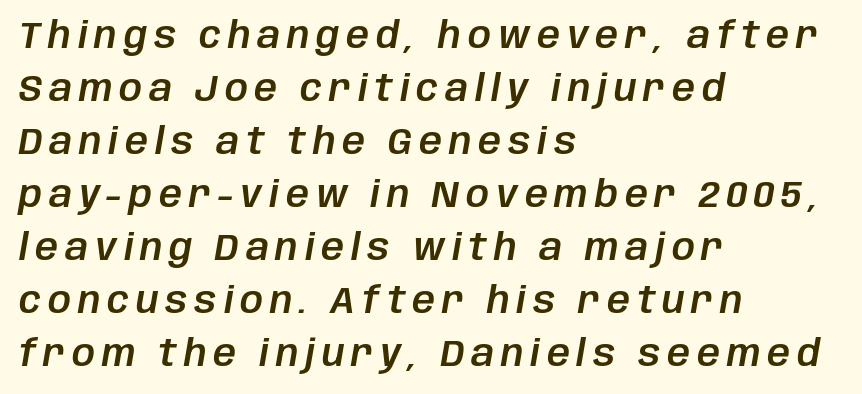
{"italic": "yes", "lean": "right", "slant_degrees": 10, "width": "normal", "stroke_contrast": "low", "x_height": "large", "monospaced": "no", "underline": "no", "align": "left", "line_spacing": "normal", "line_spacing_ratio": 1.47, "glyph_px": 36}
